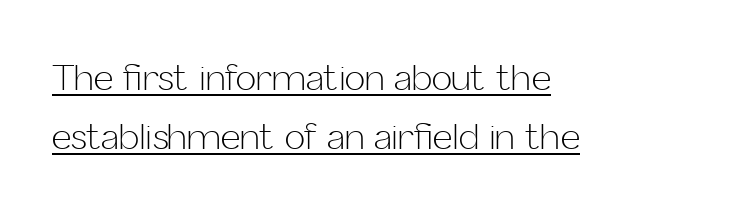
A quiet, ordinary-to-light weight characterises the typeface. Nobody touched the tracking dial on this one. Where is the straight margin? On the left. The rendering shows plain stroke endings on the letterforms — a sans-serif design. Do the characters align in a grid? No, the font is proportional.
